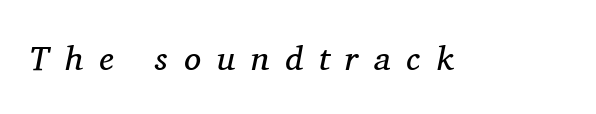
Underlining? Definitely not there. Compared with typical body copy, the letter spacing here is much looser. The weight would be labelled regular, book, light, or lighter still. Italic: yes, the glyphs are oblique. What kind of face is this? One with serifs.
